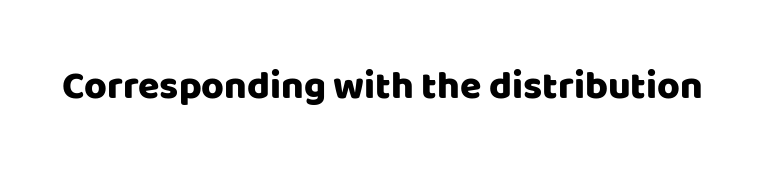
{"serif": "no", "italic": "no", "width": "normal", "stroke_contrast": "low", "x_height": "large", "monospaced": "no", "underline": "no", "letter_spacing": "normal", "letter_spacing_em": 0.0, "glyph_px": 39}
